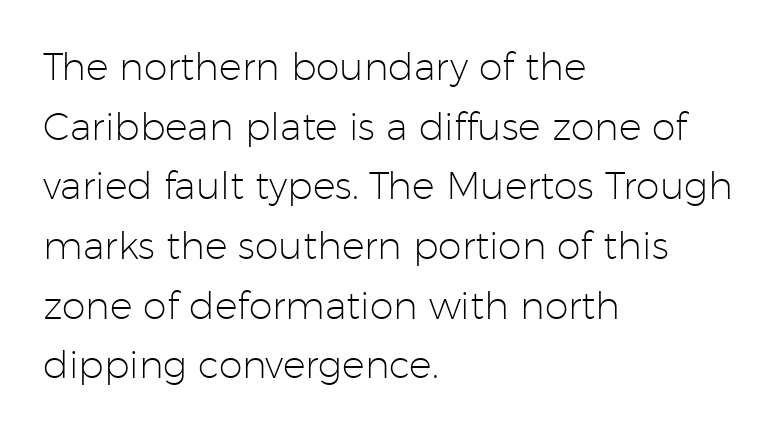
The image shows 38 px light sans-serif type, upright; set left-aligned, normal line spacing (1.57x), normal letter spacing, not underlined; low stroke contrast and a medium x-height.
